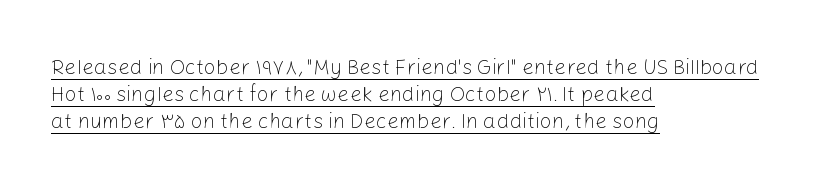
Notice how descenders clear the ascenders below comfortably — that's standard leading. Quick note: underline on. Italic? Not at all — the glyphs are vertical. Does extra space separate the letters? No, they use regular spacing.
